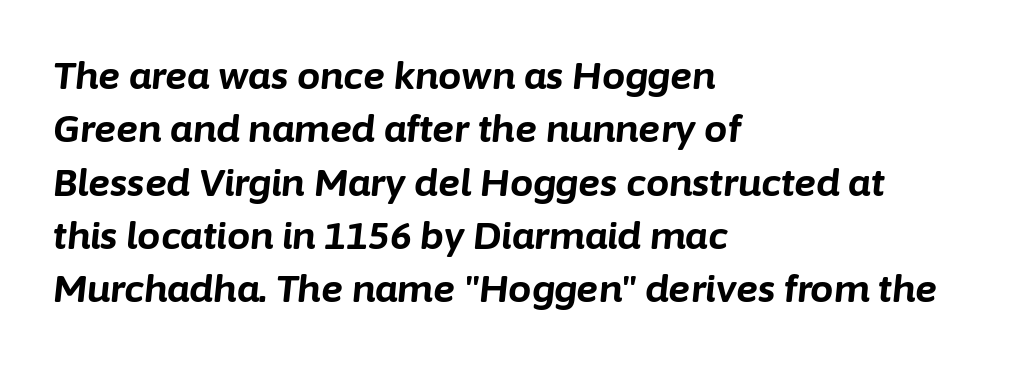
Tall strokes in this sample are angled rather than plumb. Does extra space separate the letters? No, they use regular spacing. Here the designer chose a conventional face with non-uniform glyph widths. Typesetter's note: full bold, strokes at maximum text heaviness. Vertically, the passage feels balanced, rows spaced as you'd expect.
